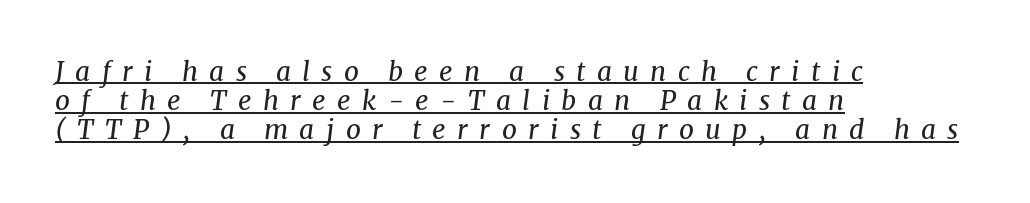
Notice how descenders almost collide with the ascenders below — that's tight leading. Caption: lettering with a line underneath. Glyph-to-glyph distance is far greater than everyday printed text. No letter is thick-stroked: the sample isn't bold. The ragged edge is on the right, which tells us the setting is flush left. Slant detected: the letters are inclined.
